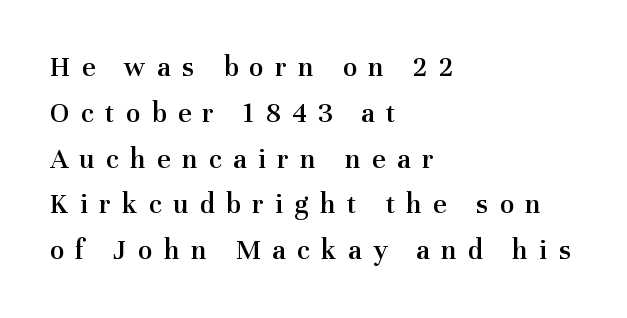
Q: Is the text bold? A: Semi-bold.
Q: Is the text italic (slanted)? A: No, it is upright.
Q: Is the typeface a serif or a sans-serif typeface? A: Serif.
Q: Is the text underlined? A: No.
Q: How is the paragraph aligned? A: Left-aligned.
Q: Is the spacing between letters normal or unusually wide? A: Unusually wide.
Q: Is the spacing between lines tight, normal or loose? A: Normal.
Q: Width (condensed, normal, or wide)? A: Normal.
Q: Stroke contrast? A: Medium.
Q: x-height? A: Medium.
Q: Monospaced? A: No.
